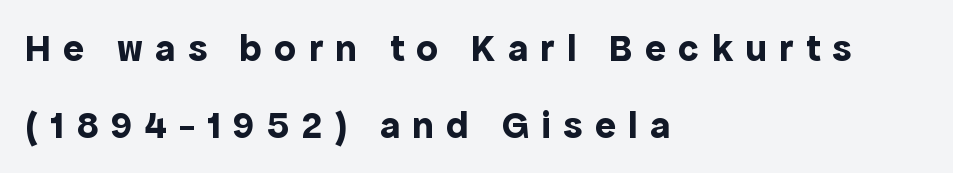
The image shows 39 px bold sans-serif type, upright; set left-aligned, loose line spacing (1.97x), unusually wide letter spacing (+0.32 em), not underlined; a medium x-height.
